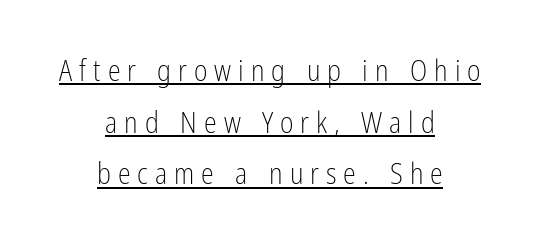
Stems and bowls with no extra thickness — not bold. Nope, not italic — everything's standing straight. Notice how the passage keeps no hard edge, just a central spine. The rendering shows plain stroke endings on the letterforms — a sans-serif design.
